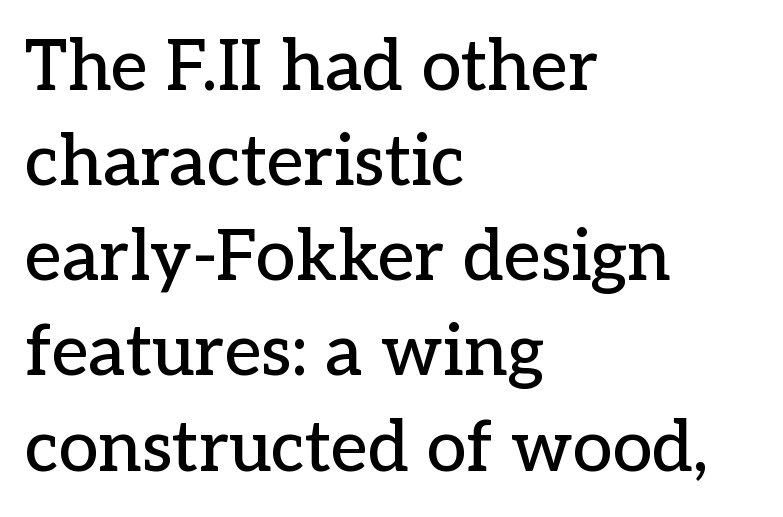
{"serif": "yes", "italic": "no", "width": "normal", "stroke_contrast": "low", "x_height": "medium", "monospaced": "no", "underline": "no", "align": "left", "line_spacing": "normal", "line_spacing_ratio": 1.34, "letter_spacing": "normal", "letter_spacing_em": 0.0, "glyph_px": 71}
